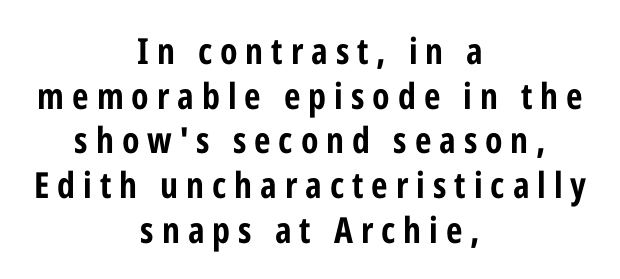
Where is the straight margin? There isn't one; the lines are centered. Underline: absent. Posture: vertical. Looks like regular typesetting: each glyph gets only the width it needs. The text was rendered using a sans face with plain stroke endings. Caption: bold face, heavy strokes.
